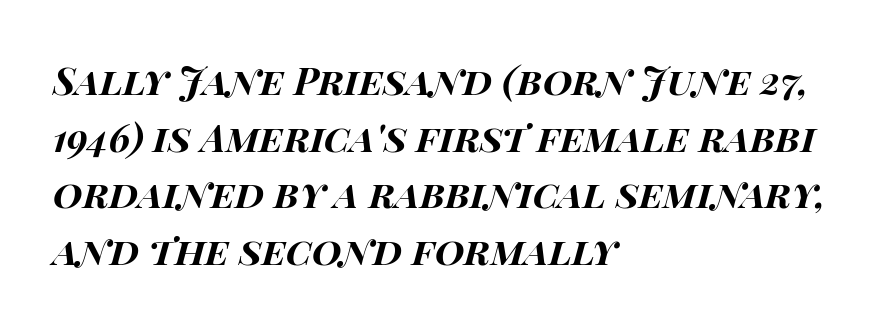
The image shows 38 px bold, wide type, italic (leaning right); set left-aligned, normal line spacing (1.49x), normal letter spacing, not underlined; high stroke contrast and a large x-height.
